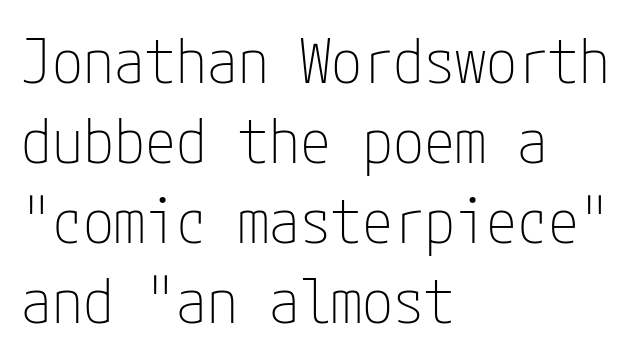
The image shows 62 px thin, condensed sans-serif type, upright; set left-aligned, normal line spacing (1.29x), normal letter spacing, not underlined; low stroke contrast and a medium x-height.
